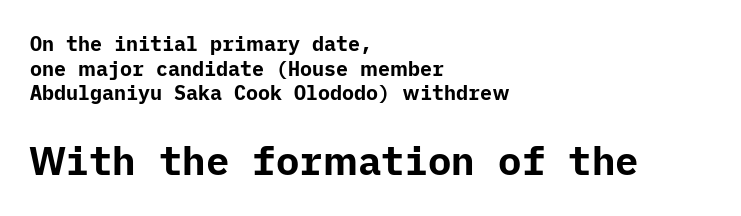
The image shows 39 px bold sans-serif type, upright; set left-aligned, line spacing 1.23x, normal letter spacing, not underlined; the second (bottom) block is 1.95x larger; low stroke contrast and a medium x-height.
